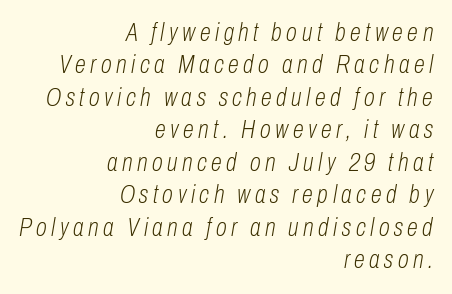
Nobody drew a line under any word here. The text block is weighted toward the right margin, trailing off unevenly leftward. The typography opts for an oblique posture over an upright one. The lines sit at an ordinary, default distance from one another. Summary of weight: not heavy and not bold.
